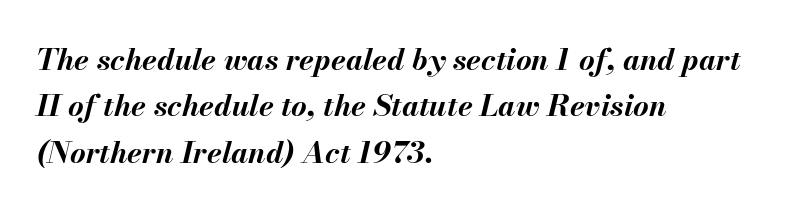
{"italic": "yes", "lean": "right", "slant_degrees": 13, "bold": "yes", "weight": "bold", "width": "normal", "stroke_contrast": "medium", "x_height": "small", "monospaced": "no", "underline": "no", "align": "left", "line_spacing": "normal", "line_spacing_ratio": 1.55, "letter_spacing": "normal", "letter_spacing_em": 0.0, "glyph_px": 30}
